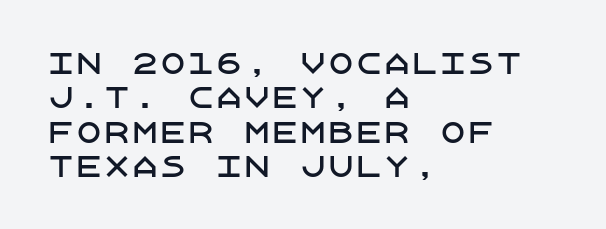
Q: Is the text italic (slanted)? A: No, it is upright.
Q: Is the typeface a serif or a sans-serif typeface? A: Sans-serif.
Q: Is the text underlined? A: No.
Q: How is the paragraph aligned? A: Left-aligned.
Q: Is the spacing between letters normal or unusually wide? A: Normal.
Q: Width (condensed, normal, or wide)? A: Normal.
Q: Stroke contrast? A: Low.
Q: x-height? A: Large.
